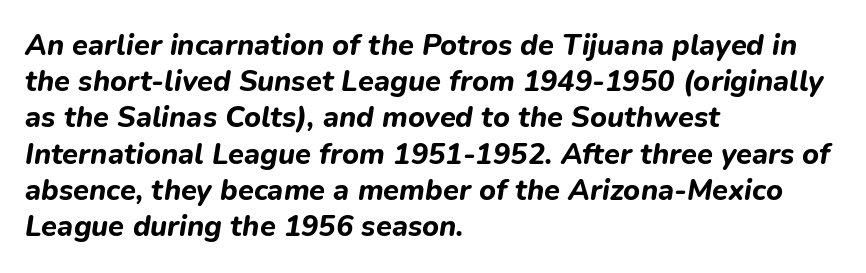
The image shows 29 px bold type, italic (leaning right); set left-aligned, normal line spacing (1.25x), normal letter spacing, not underlined; low stroke contrast and a medium x-height.
